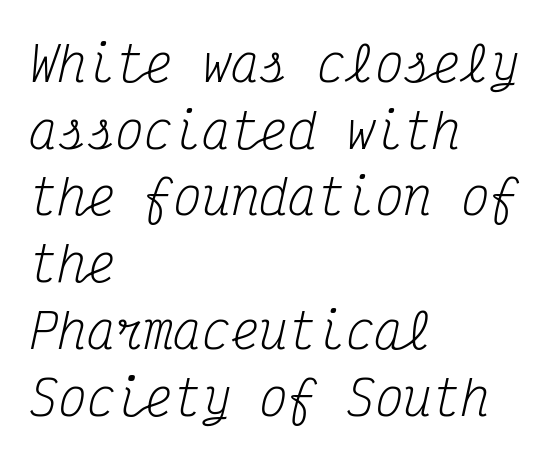
{"serif": "yes", "italic": "yes", "lean": "right", "slant_degrees": 12, "bold": "no", "weight": "regular", "width": "condensed", "stroke_contrast": "medium", "x_height": "medium", "monospaced": "yes", "underline": "no", "align": "left", "line_spacing": "normal", "line_spacing_ratio": 1.39, "letter_spacing": "normal", "letter_spacing_em": 0.0, "glyph_px": 48}
